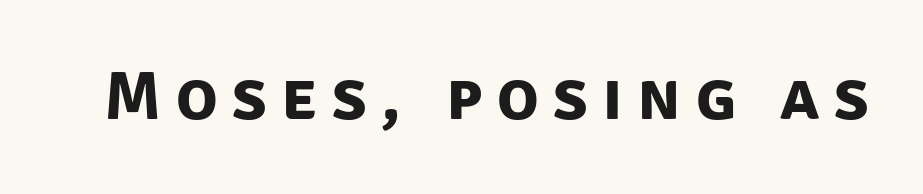
{"serif": "no", "bold": "yes", "weight": "bold", "width": "normal", "stroke_contrast": "low", "x_height": "large", "monospaced": "no", "underline": "no", "letter_spacing": "wide", "letter_spacing_em": 0.21, "glyph_px": 69}
